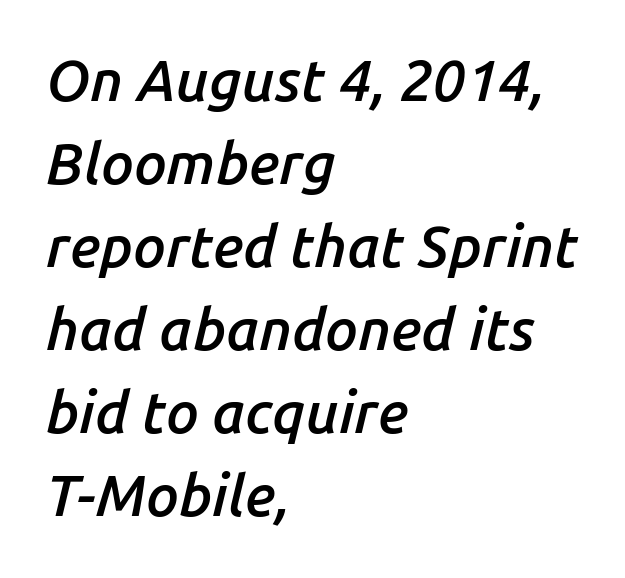
Do the characters align in a grid? No, the font is proportional. Letters rest on an invisible, unmarked baseline. Line spacing here is normal. Each glyph is drawn with semibold strokes, heavier than normal yet not fully bold. The font's italic variant was chosen for this text. Horizontal alignment here is leftward, the default for most running prose.
